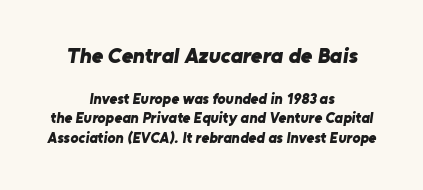
{"bold": "yes", "underline": "no", "align": "center", "line_spacing": "normal", "line_spacing_ratio": 1.32, "letter_spacing": "normal", "letter_spacing_em": 0.0, "larger_block": "first", "size_ratio": 1.47, "glyph_px": 22}
